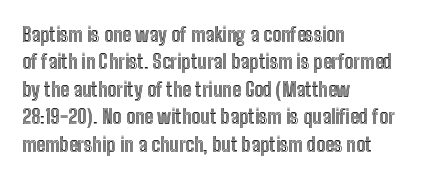
Q: Is the text italic (slanted)? A: No, it is upright.
Q: Is the text underlined? A: No.
Q: How is the paragraph aligned? A: Left-aligned.
Q: Is the spacing between letters normal or unusually wide? A: Normal.
Q: Is the spacing between lines tight, normal or loose? A: Normal.
